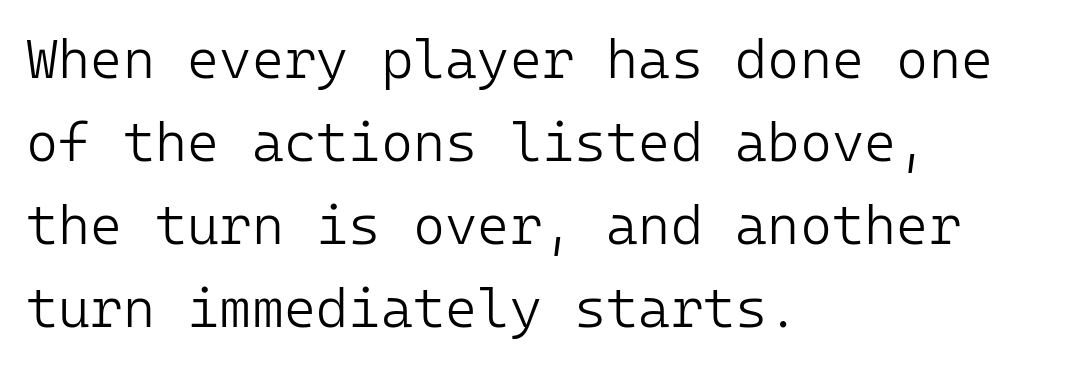
The setting favours the left margin, as ordinary paragraphs usually do. Horizontal bands of white between lines are of average thickness. Spacing between characters is what you'd get straight out of the box. Notice how the stems are strictly vertical — no italics here.
